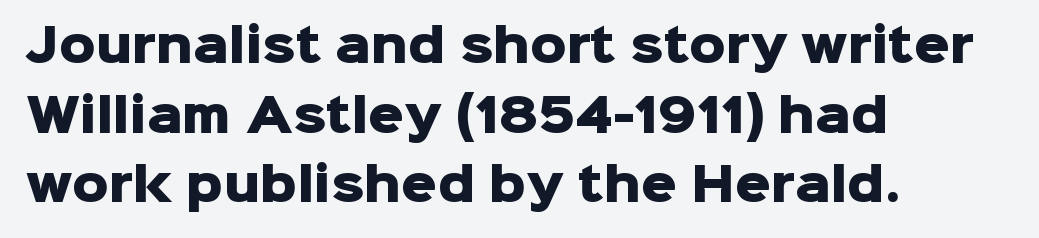
{"serif": "no", "italic": "no", "bold": "yes", "weight": "heavy", "width": "normal", "stroke_contrast": "low", "x_height": "medium", "monospaced": "no", "underline": "no", "align": "left", "line_spacing": "normal", "line_spacing_ratio": 1.55, "letter_spacing": "normal", "letter_spacing_em": 0.0, "glyph_px": 45}
